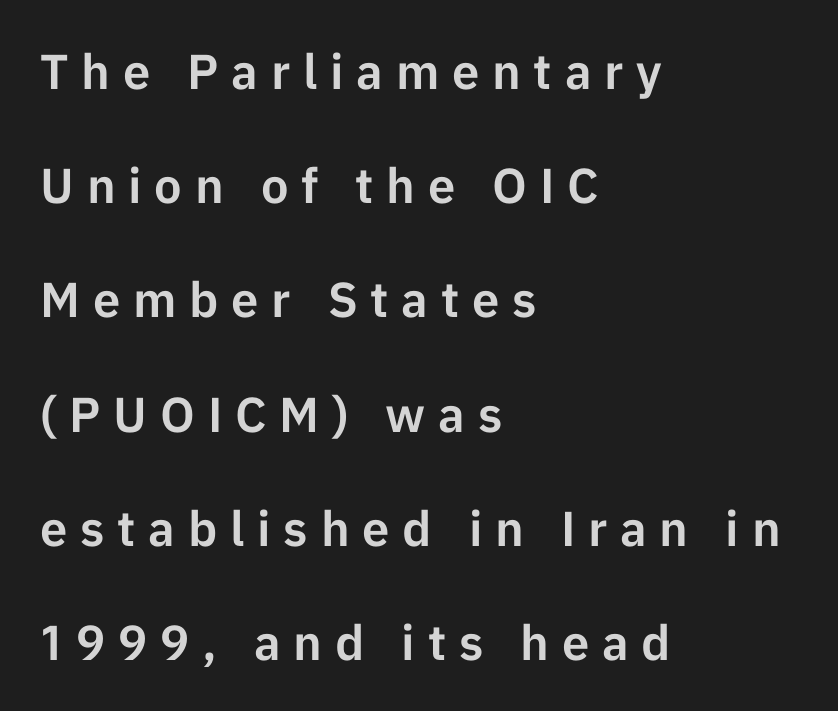
{"serif": "no", "italic": "no", "width": "normal", "stroke_contrast": "low", "x_height": "medium", "monospaced": "no", "underline": "no", "align": "left", "line_spacing": "loose", "line_spacing_ratio": 2.33, "letter_spacing": "wide", "letter_spacing_em": 0.26, "glyph_px": 49}
